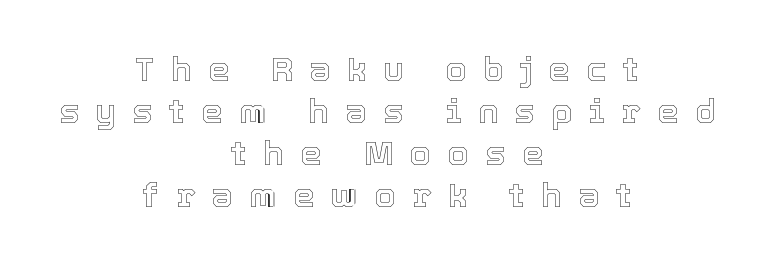
The image shows 34 px text type, upright; set centered, line spacing 1.24x, unusually wide letter spacing (+0.48 em), not underlined; a medium x-height.
